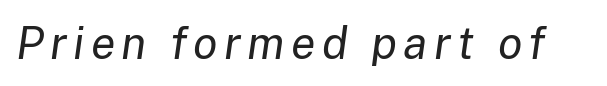
The image shows 45 px regular-weight type, italic (leaning right); set not underlined; low stroke contrast and a medium x-height.
